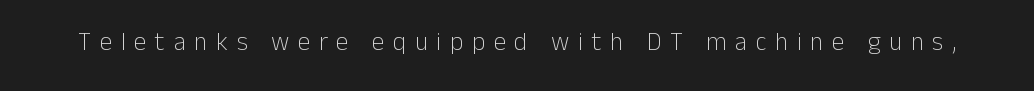
Q: Is the text bold? A: No.
Q: Is the text italic (slanted)? A: No, it is upright.
Q: Is the text underlined? A: No.
Q: Is the spacing between letters normal or unusually wide? A: Unusually wide.
